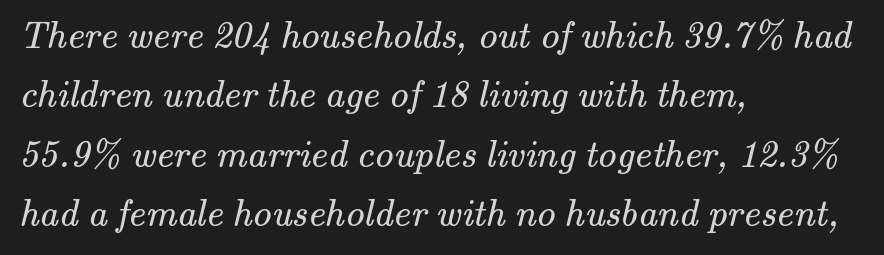
The image shows 38 px regular-weight serif type; set left-aligned, normal line spacing (1.56x), normal letter spacing, not underlined; medium stroke contrast and a small x-height.
